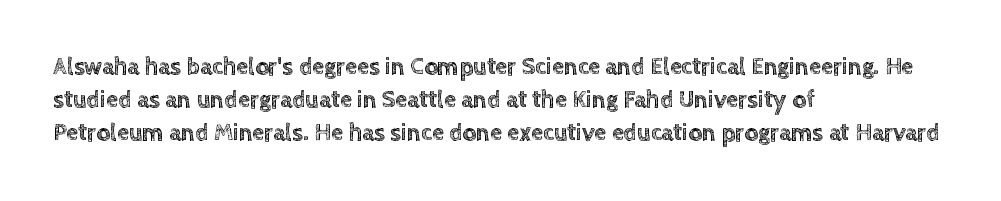
{"italic": "no", "underline": "no", "align": "left", "line_spacing": "normal", "line_spacing_ratio": 1.37, "letter_spacing": "normal", "letter_spacing_em": 0.0, "glyph_px": 24}
